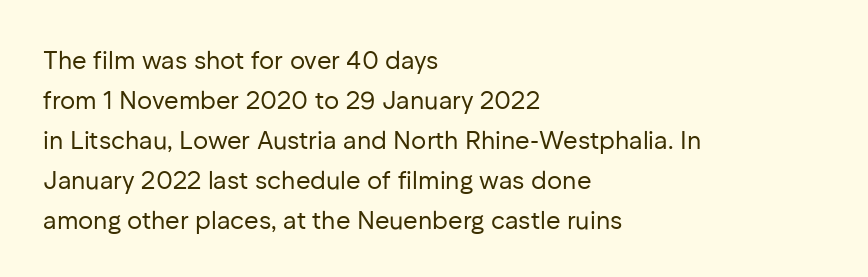
Q: Is the text bold? A: No.
Q: Is the text italic (slanted)? A: No, it is upright.
Q: Is the text underlined? A: No.
Q: How is the paragraph aligned? A: Left-aligned.
Q: Is the spacing between letters normal or unusually wide? A: Normal.
Q: Is the spacing between lines tight, normal or loose? A: Normal.
